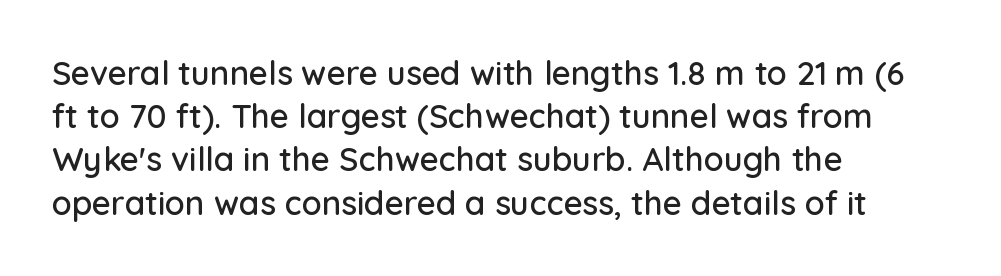
No feet cap the strokes, marking this as sans-serif type. These lines stack with their left ends in a neat column. The lettering holds an erect, upright posture throughout. Think of a printed novel: that variable character pitch is what you see here. The lines sit at an ordinary, default distance from one another. Standard letterfit; no display-style spreading of the glyphs.
